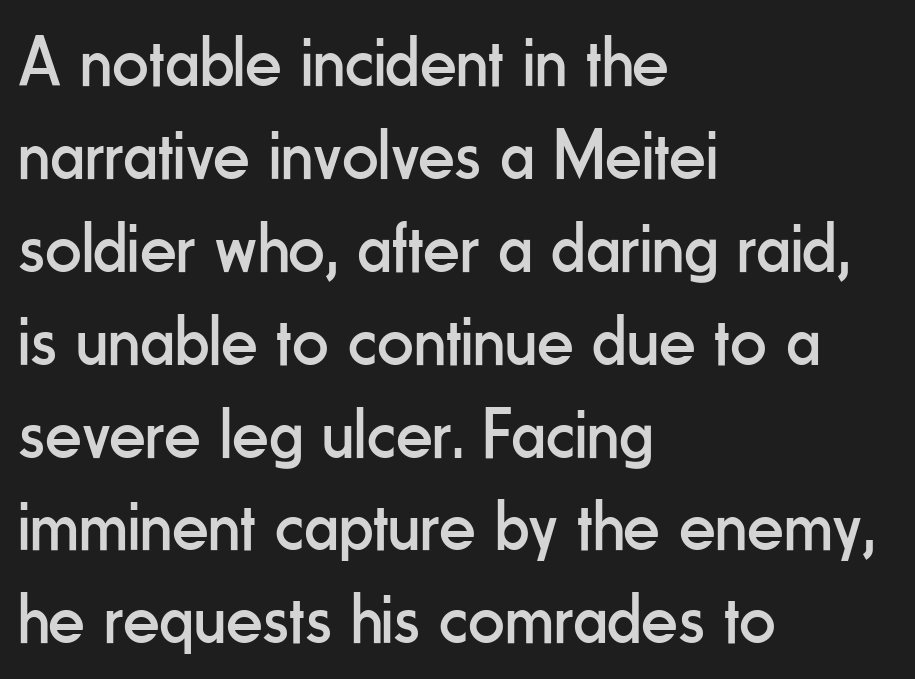
The text block is weighted toward the left margin, trailing off unevenly rightward. Unmarked baselines from the first word to the last. The face used here is a sans, in the tradition of grotesques and geometrics. No extra tracking has been applied to these lines. Horizontal bands of white between lines are of average thickness.
